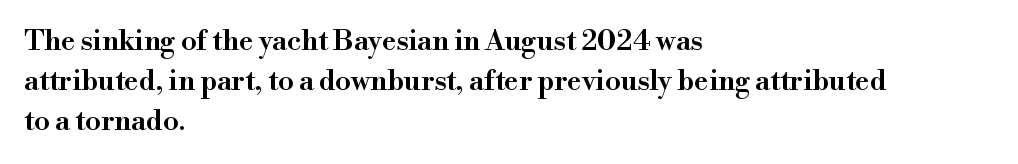
{"serif": "yes", "italic": "no", "bold": "semi", "weight": "semibold", "width": "normal", "stroke_contrast": "high", "x_height": "small", "monospaced": "no", "underline": "no", "align": "left", "line_spacing": "normal", "line_spacing_ratio": 1.42, "letter_spacing": "normal", "letter_spacing_em": 0.0, "glyph_px": 28}
